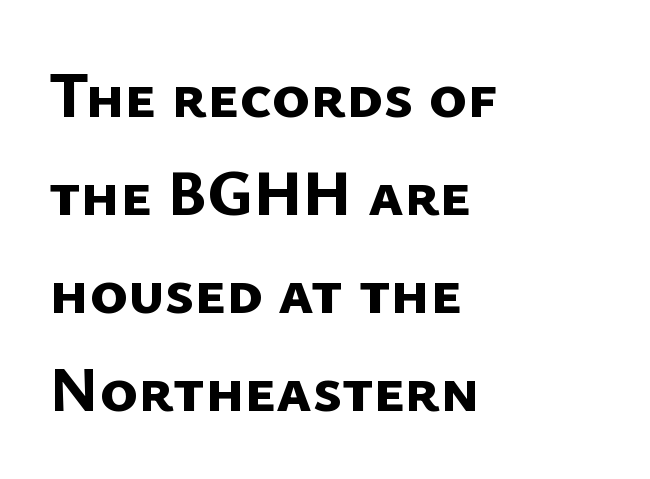
Q: Is the text bold? A: Yes.
Q: Is the typeface a serif or a sans-serif typeface? A: Sans-serif.
Q: Is the text underlined? A: No.
Q: How is the paragraph aligned? A: Left-aligned.
Q: Is the spacing between letters normal or unusually wide? A: Normal.
Q: Is the spacing between lines tight, normal or loose? A: Normal.
Q: Width (condensed, normal, or wide)? A: Normal.
Q: Stroke contrast? A: Low.
Q: x-height? A: Medium.
Q: Monospaced? A: No.
